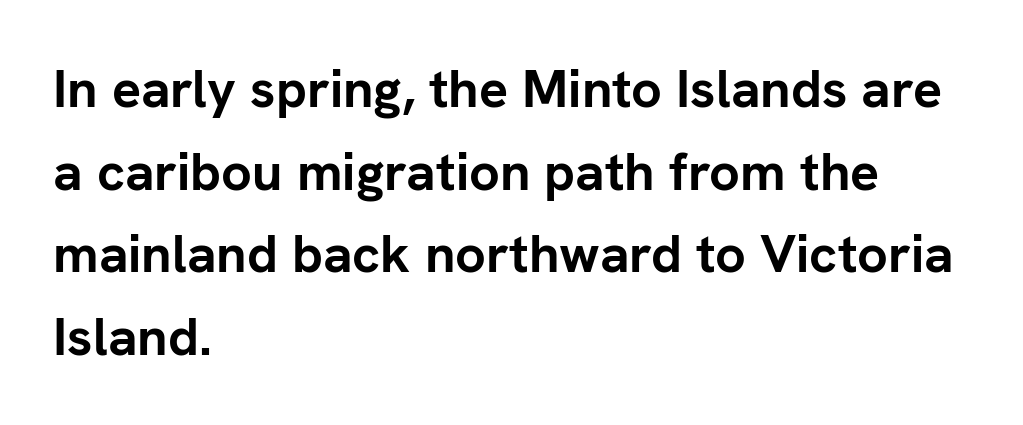
{"serif": "no", "italic": "no", "bold": "yes", "weight": "semibold", "width": "normal", "stroke_contrast": "low", "x_height": "medium", "monospaced": "no", "underline": "no", "align": "left", "line_spacing": "normal", "line_spacing_ratio": 1.53, "letter_spacing": "normal", "letter_spacing_em": 0.0, "glyph_px": 54}
